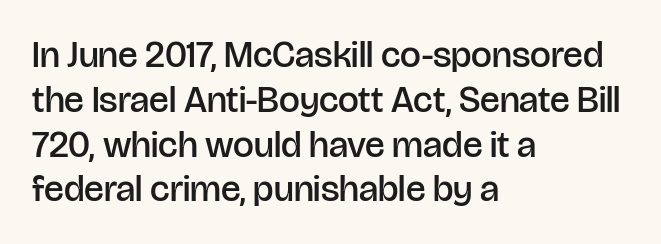
{"serif": "no", "italic": "no", "bold": "semi", "weight": "semibold", "width": "normal", "stroke_contrast": "low", "x_height": "large", "monospaced": "no", "underline": "no", "align": "left", "line_spacing_ratio": 1.21, "letter_spacing": "normal", "letter_spacing_em": 0.0, "glyph_px": 37}
